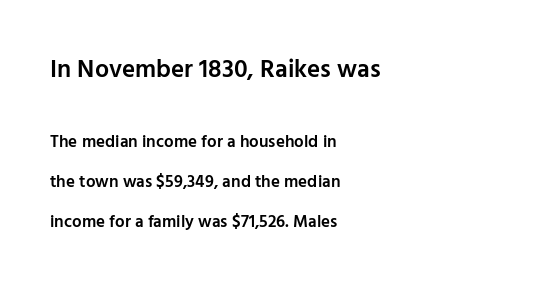
The image shows 25 px text type, upright; set left-aligned, loose line spacing (2.35x), normal letter spacing, not underlined; the first (top) block is 1.47x larger.
